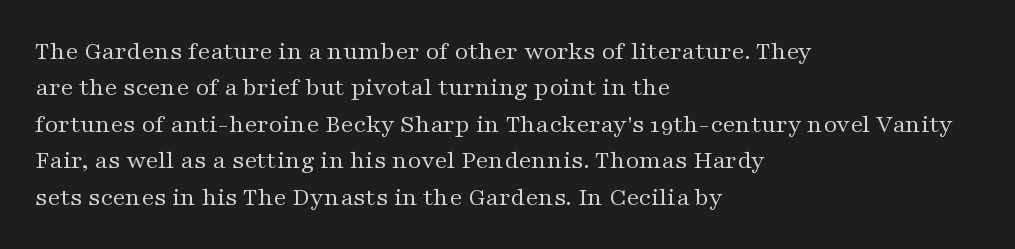
Q: Is the text bold? A: No.
Q: Is the text italic (slanted)? A: No, it is upright.
Q: Is the text underlined? A: No.
Q: How is the paragraph aligned? A: Left-aligned.
Q: Is the spacing between letters normal or unusually wide? A: Normal.
Q: Is the spacing between lines tight, normal or loose? A: Normal.
